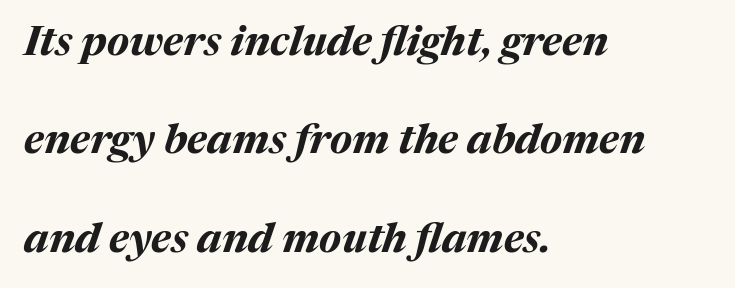
The image shows 42 px bold type, italic (leaning right); set left-aligned, loose line spacing (2.34x), normal letter spacing, not underlined; medium stroke contrast and a medium x-height.
